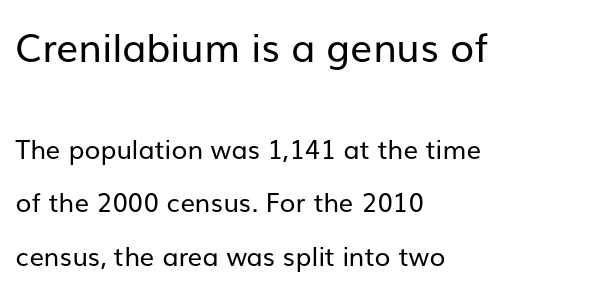
Proportional: the letters do not fall into vertical columns. You can tell from the bare stems that sans-serif type was used. Letter spacing: default. Reading down the block, your eye returns to a fixed left position each line.
